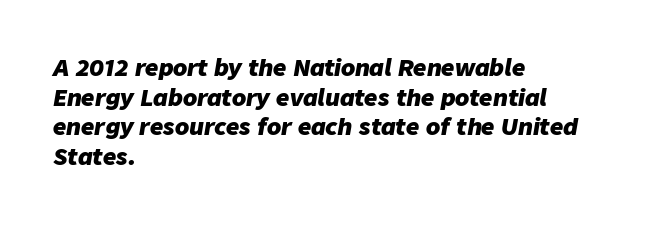
The image shows 23 px bold type, italic (leaning right); set left-aligned, normal line spacing (1.29x), normal letter spacing, not underlined.
